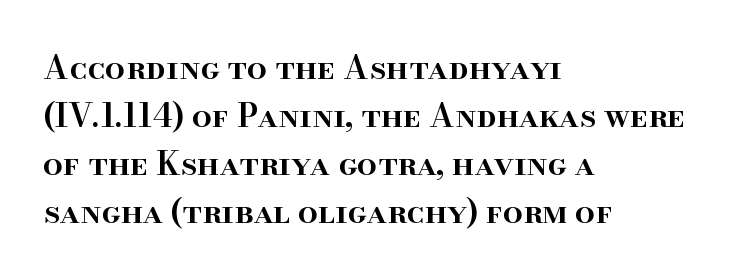
The gaps between neighbouring characters are ordinary and unremarkable. Only glyphs here, with clear space below each row. The paragraph shown leans on its left margin. The face used here is proportionally spaced, like ordinary book or web type. Notice how the stems are strictly vertical — no italics here.
